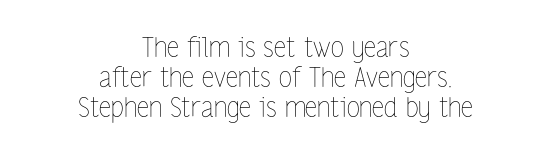
{"italic": "no", "bold": "no", "underline": "no", "align": "center", "line_spacing": "tight", "line_spacing_ratio": 1.11, "letter_spacing": "normal", "letter_spacing_em": 0.0, "glyph_px": 27}
